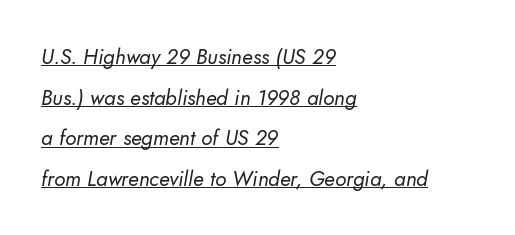
{"bold": "no", "underline": "yes", "align": "left", "line_spacing": "loose", "line_spacing_ratio": 1.93, "letter_spacing": "normal", "letter_spacing_em": 0.0, "glyph_px": 21}
